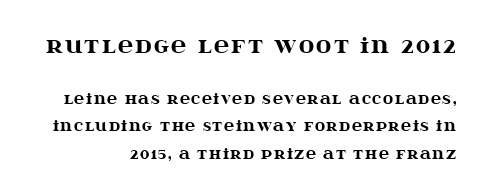
The image shows 21 px bold type, upright; set loose line spacing (1.96x), not underlined; the first (top) block is 1.5x larger.
